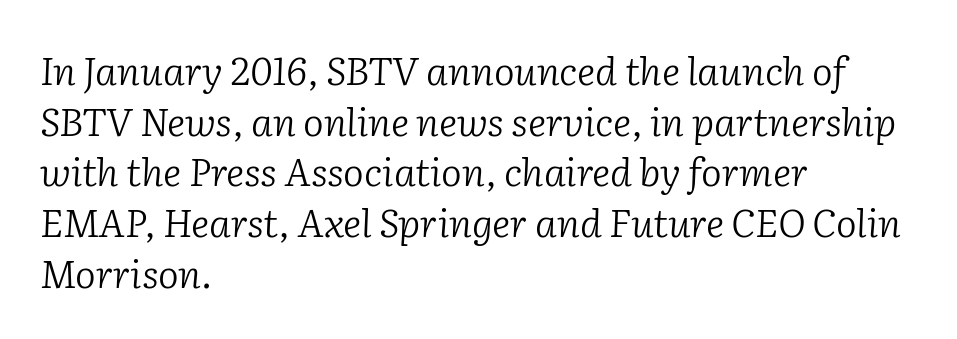
Anything drawn beneath the words? Only blank space. Slanted lettering throughout. These lines are set flush left with a ragged right edge. Little horizontal feet cap the strokes, marking this as serif type. This block has exactly the height ordinary leading produces. Nobody touched the tracking dial on this one.
